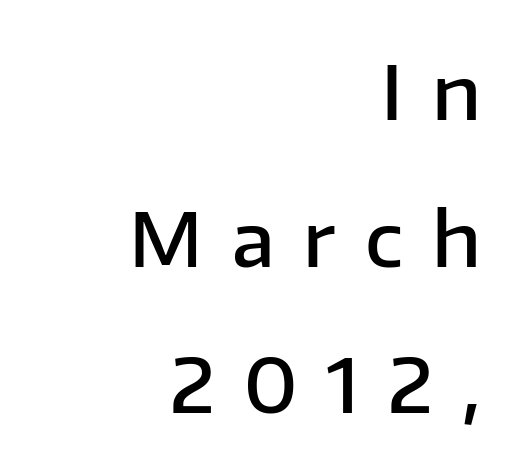
Q: Is the text bold? A: Semi-bold.
Q: Is the text italic (slanted)? A: No, it is upright.
Q: Is the typeface a serif or a sans-serif typeface? A: Sans-serif.
Q: Is the text underlined? A: No.
Q: How is the paragraph aligned? A: Right-aligned.
Q: Is the spacing between letters normal or unusually wide? A: Unusually wide.
Q: Is the spacing between lines tight, normal or loose? A: Loose.
Q: Width (condensed, normal, or wide)? A: Normal.
Q: Stroke contrast? A: Low.
Q: x-height? A: Medium.
Q: Monospaced? A: No.
